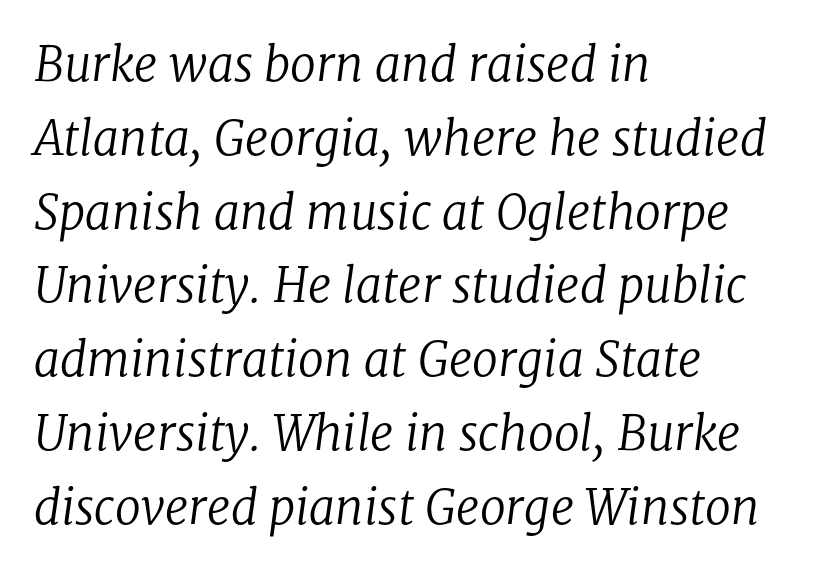
The image shows 47 px regular-weight serif type, italic (leaning right); set left-aligned, normal line spacing (1.57x), normal letter spacing, not underlined; low stroke contrast and a medium x-height.
